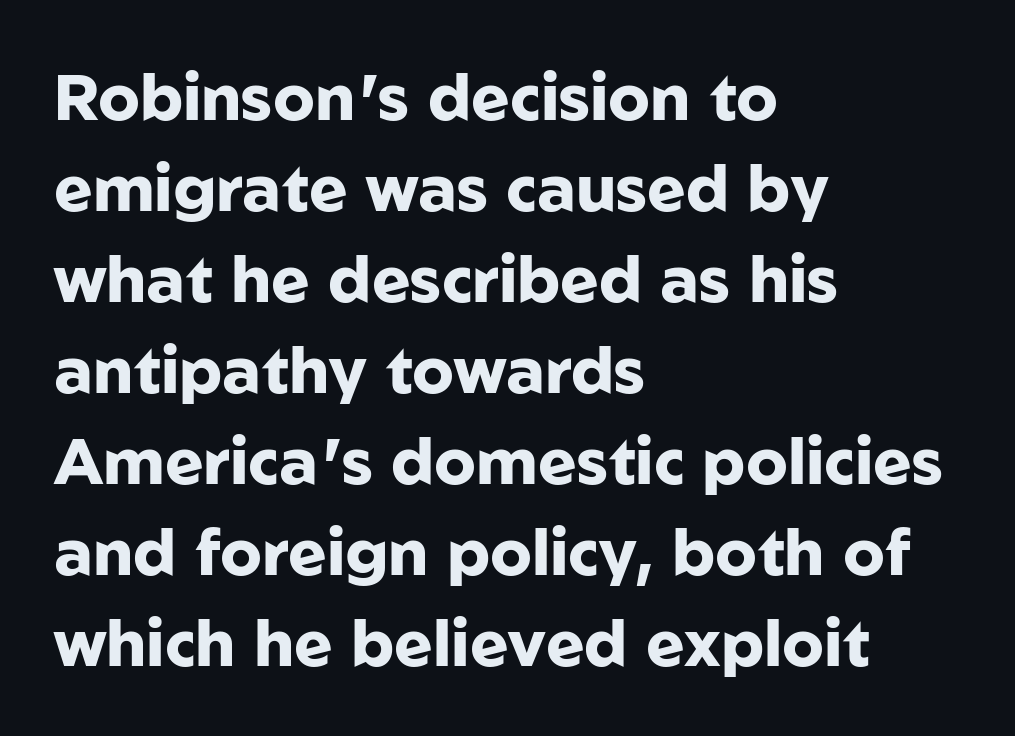
The image shows 65 px heavy sans-serif type, upright; set left-aligned, normal line spacing (1.4x), normal letter spacing, not underlined; low stroke contrast and a medium x-height.
